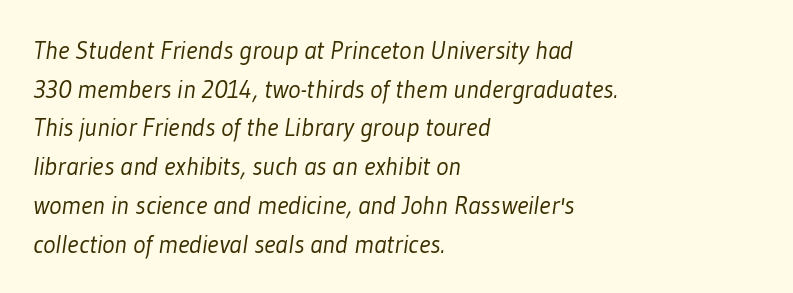
Q: Is the text bold? A: No.
Q: Is the text underlined? A: No.
Q: How is the paragraph aligned? A: Left-aligned.
Q: Is the spacing between letters normal or unusually wide? A: Normal.
Q: Is the spacing between lines tight, normal or loose? A: Normal.
